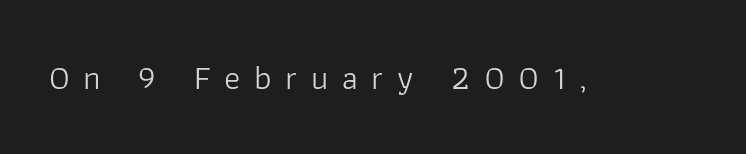
The image shows 34 px light sans-serif type, upright; set unusually wide letter spacing (+0.4 em), not underlined; low stroke contrast and a medium x-height.
